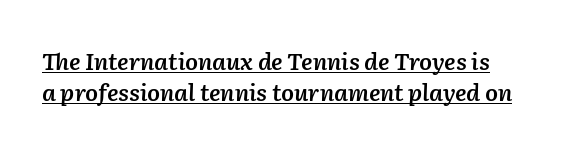
Q: Is the text bold? A: Semi-bold.
Q: Is the text italic (slanted)? A: Yes, it leans right by about 2 degrees.
Q: Is the text underlined? A: Yes.
Q: How is the paragraph aligned? A: Left-aligned.
Q: Is the spacing between letters normal or unusually wide? A: Normal.
Q: Is the spacing between lines tight, normal or loose? A: Normal.
